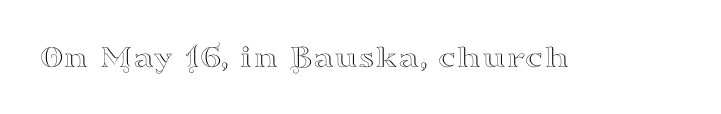
The image shows 33 px wide serif type, upright; set normal letter spacing, not underlined; high stroke contrast and a small x-height.
